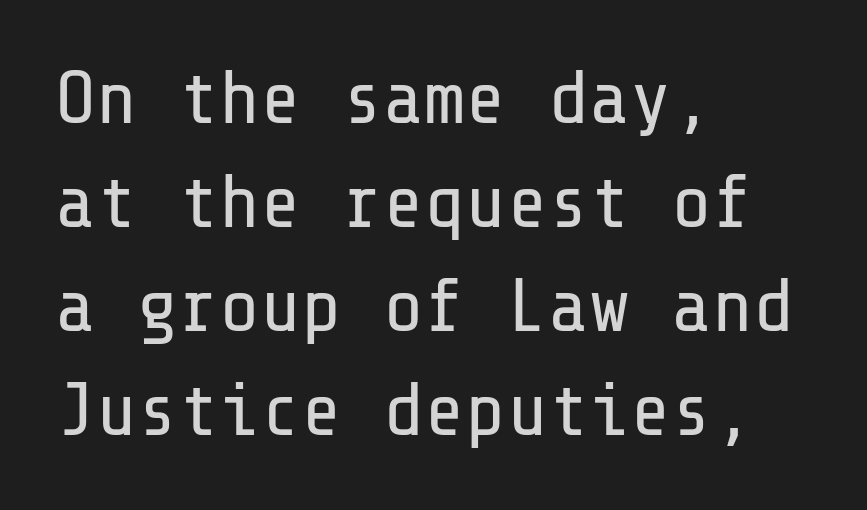
The image shows 76 px regular-weight sans-serif type, upright; set left-aligned, normal line spacing (1.37x), normal letter spacing, not underlined; low stroke contrast and a medium x-height.
